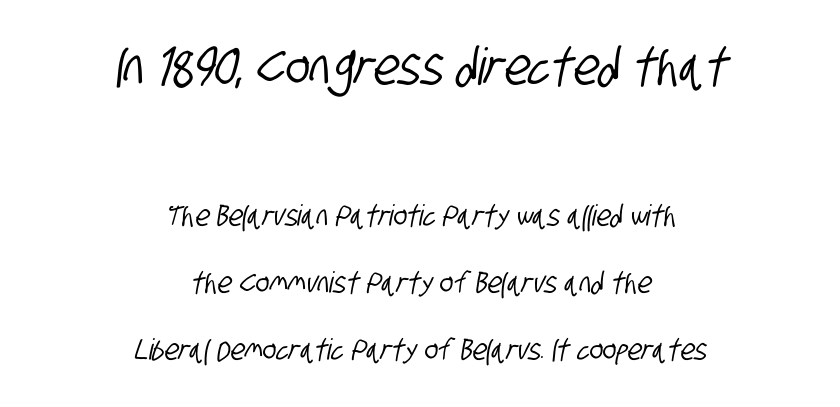
Quick note: underline off. The rendering uses a large line-height, opening up the rows. The rendering positions every line midway between the sides. Note the varied advance widths — an 'i' is clearly narrower than an 'm'. Compare the two chunks: the upper has the greater cap height. Characters follow at the spacing the type designer built in.
